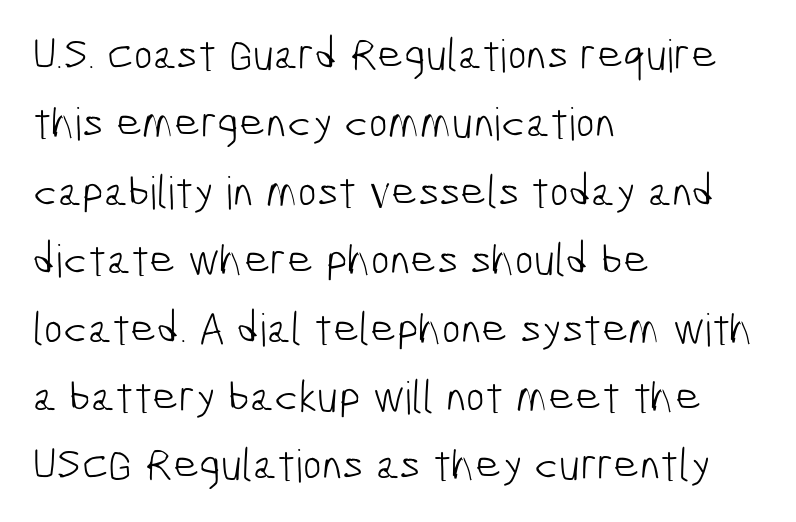
Q: Is the text bold? A: No.
Q: Is the typeface a serif or a sans-serif typeface? A: Sans-serif.
Q: Is the text underlined? A: No.
Q: How is the paragraph aligned? A: Left-aligned.
Q: Is the spacing between letters normal or unusually wide? A: Normal.
Q: Is the spacing between lines tight, normal or loose? A: Normal.
Q: Width (condensed, normal, or wide)? A: Condensed.
Q: Stroke contrast? A: Low.
Q: x-height? A: Medium.
Q: Monospaced? A: No.
